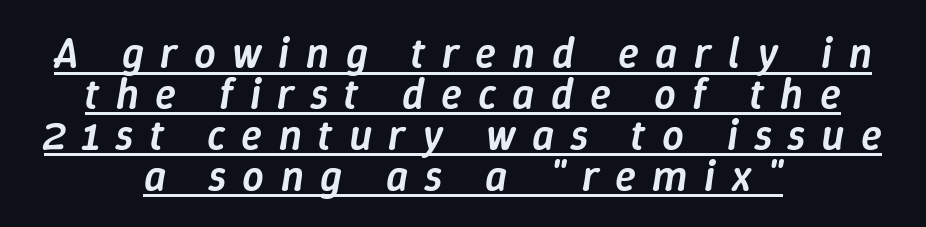
The line texture is sparse and dotted thanks to wide tracking. A typesetter would call this proportional, since set widths differ per character. How heavy is the stroke? Medium-heavy — a semibold, shy of bold. Visually the block forms a symmetrical silhouette, jagged on both flanks. A typographer would call this underscored text.
